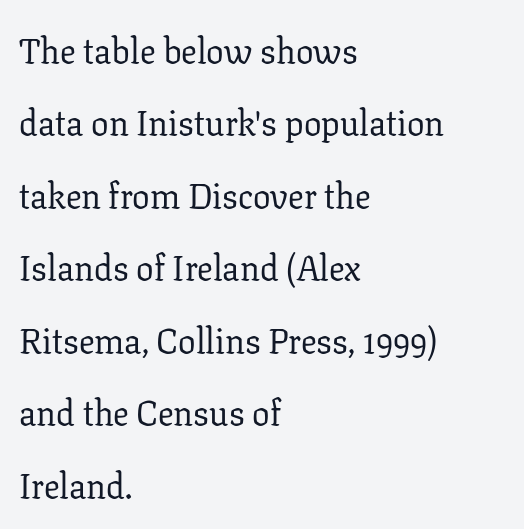
Horizontally, the lines are justified to the leading edge only. Each word holds together tightly as a unit, with standard inter-letter gaps. Observe the serifs anchoring each vertical stroke in this sample. Stems here are at most as thick as an everyday book face. Nobody drew a line under any word here.
